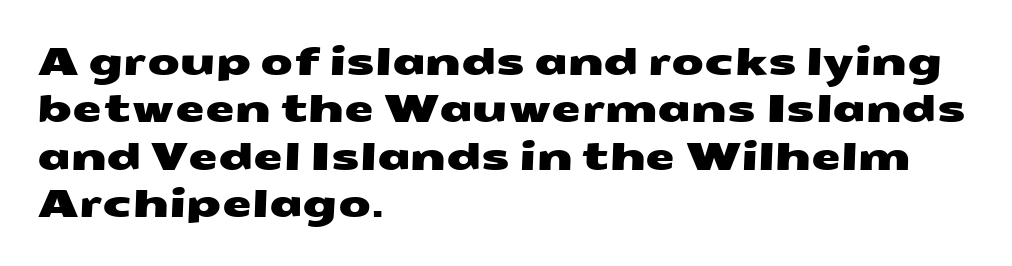
{"serif": "no", "width": "wide", "stroke_contrast": "medium", "x_height": "medium", "monospaced": "no", "underline": "no", "align": "left", "line_spacing": "normal", "line_spacing_ratio": 1.25, "letter_spacing": "normal", "letter_spacing_em": 0.0, "glyph_px": 38}
